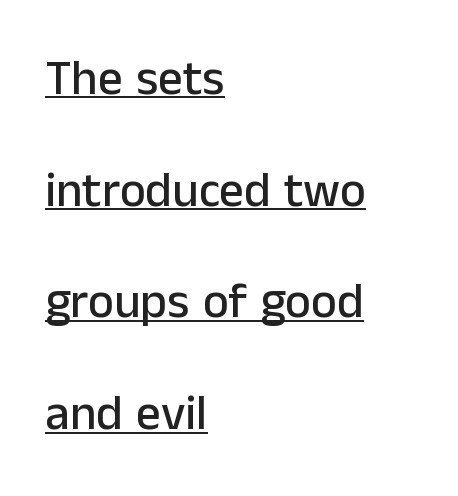
The image shows 49 px sans-serif type, upright; set left-aligned, loose line spacing (2.28x), normal letter spacing, underlined; low stroke contrast and a medium x-height.
